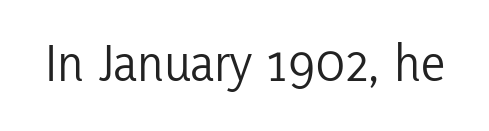
Q: Is the text bold? A: No.
Q: Is the text italic (slanted)? A: No, it is upright.
Q: Is the typeface a serif or a sans-serif typeface? A: Sans-serif.
Q: Is the text underlined? A: No.
Q: Is the spacing between letters normal or unusually wide? A: Normal.
Q: Width (condensed, normal, or wide)? A: Condensed.
Q: Stroke contrast? A: Low.
Q: x-height? A: Medium.
Q: Monospaced? A: No.
